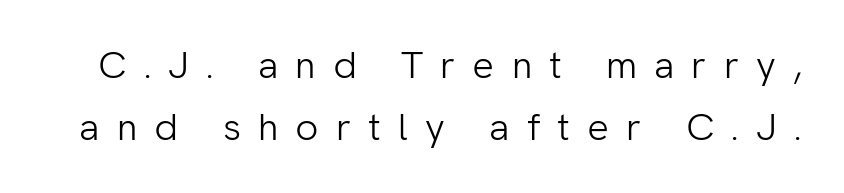
Varying glyph widths throughout — classic text-font behaviour. Letter spacing: wide. Honestly, there is no underline to notice here at all. Quick note: interline space is typical.
